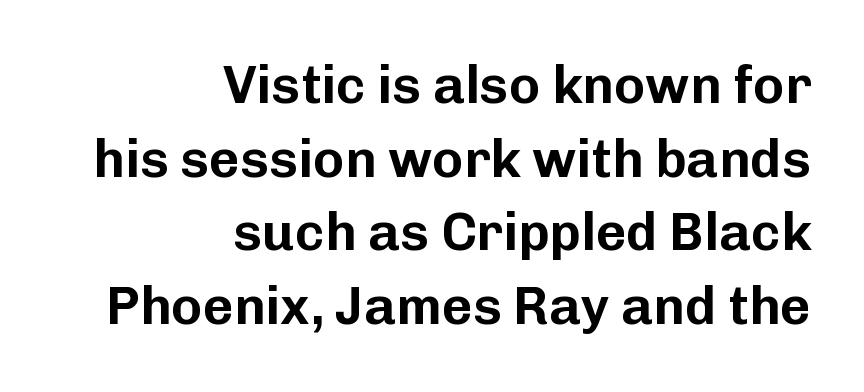
{"serif": "no", "italic": "no", "width": "normal", "stroke_contrast": "low", "x_height": "medium", "monospaced": "no", "underline": "no", "align": "right", "line_spacing": "normal", "line_spacing_ratio": 1.39, "letter_spacing": "normal", "letter_spacing_em": 0.0, "glyph_px": 53}
